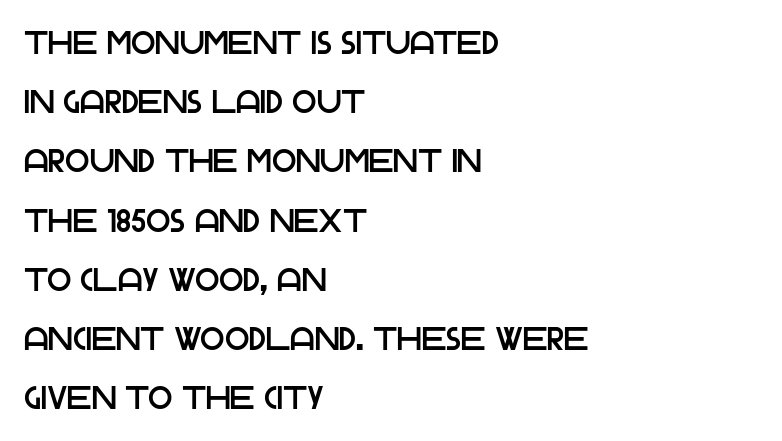
{"serif": "no", "italic": "no", "width": "normal", "stroke_contrast": "low", "x_height": "large", "monospaced": "no", "underline": "no", "align": "left", "line_spacing_ratio": 1.85, "letter_spacing": "normal", "letter_spacing_em": 0.0, "glyph_px": 32}
